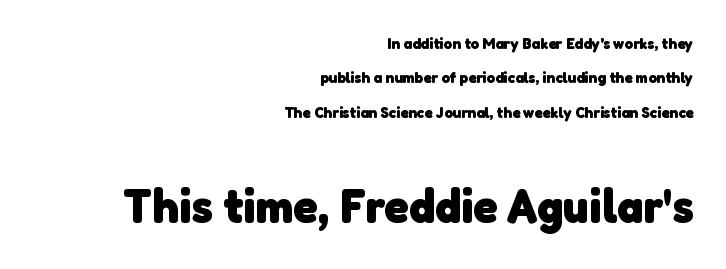
All the whitespace from short lines collects on the left. The area under the type is left untouched. Does the weight exceed regular? Yes, all the way to bold. In terms of letterform style, serifs are entirely absent. Character size in the trailing block exceeds that of the leading block. Observe the ordinary spacing: letters are neighbours, not strangers.
